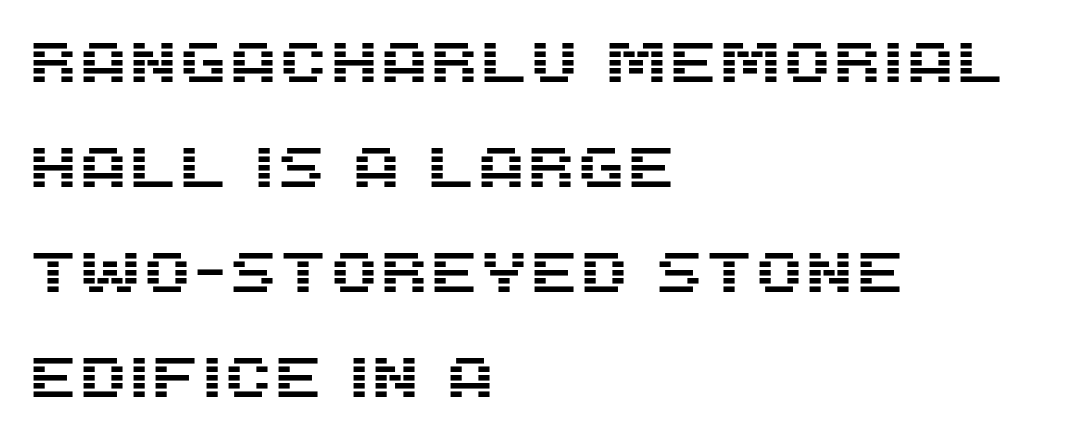
The image shows 57 px sans-serif type, upright; set left-aligned, line spacing 1.84x, normal letter spacing, not underlined; medium stroke contrast and a large x-height.
